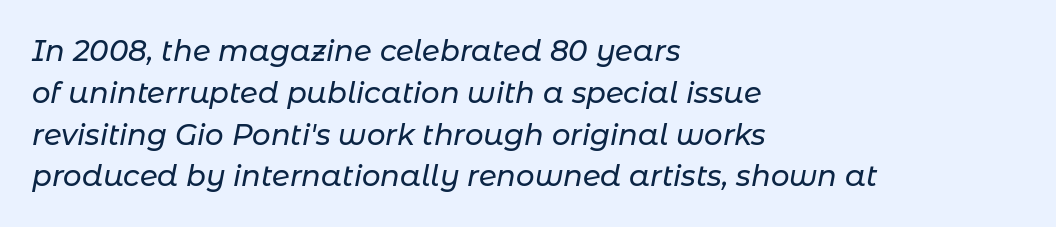
Q: Is the text italic (slanted)? A: Yes, it leans right by about 11 degrees.
Q: Is the text underlined? A: No.
Q: How is the paragraph aligned? A: Left-aligned.
Q: Is the spacing between letters normal or unusually wide? A: Normal.
Q: Is the spacing between lines tight, normal or loose? A: Normal.
Q: Width (condensed, normal, or wide)? A: Normal.
Q: Stroke contrast? A: Low.
Q: x-height? A: Medium.
Q: Monospaced? A: No.
